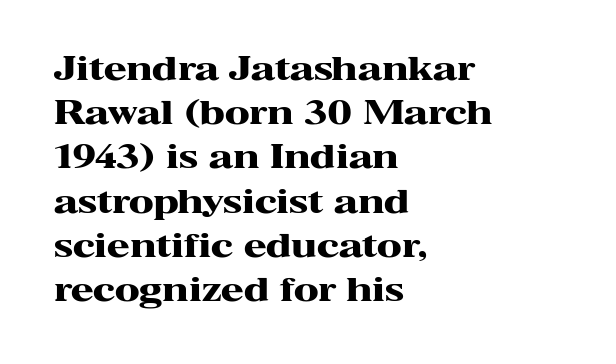
Q: Is the text bold? A: Yes.
Q: Is the text italic (slanted)? A: No, it is upright.
Q: Is the typeface a serif or a sans-serif typeface? A: Serif.
Q: Is the text underlined? A: No.
Q: How is the paragraph aligned? A: Left-aligned.
Q: Is the spacing between letters normal or unusually wide? A: Normal.
Q: Is the spacing between lines tight, normal or loose? A: Normal.
Q: Width (condensed, normal, or wide)? A: Wide.
Q: Stroke contrast? A: High.
Q: x-height? A: Medium.
Q: Monospaced? A: No.
